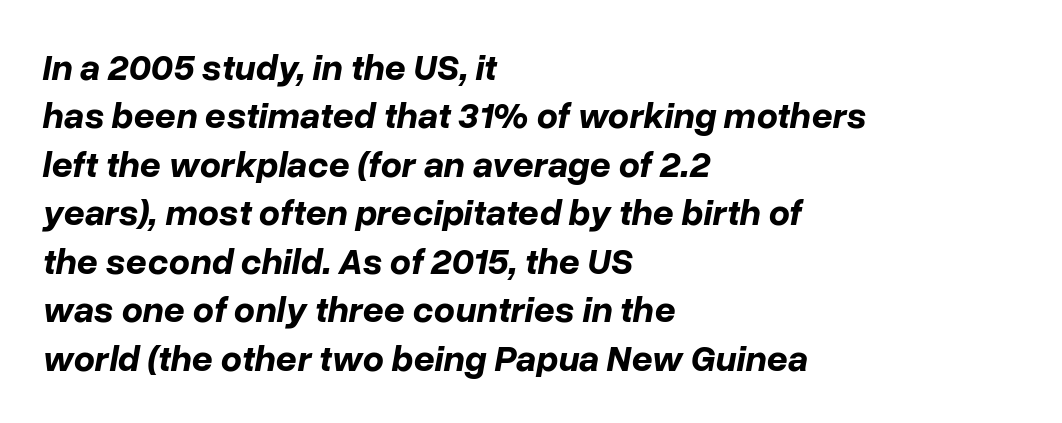
Q: Is the text bold? A: Yes.
Q: Is the text italic (slanted)? A: Yes, it leans right by about 10 degrees.
Q: Is the text underlined? A: No.
Q: How is the paragraph aligned? A: Left-aligned.
Q: Is the spacing between letters normal or unusually wide? A: Normal.
Q: Is the spacing between lines tight, normal or loose? A: Normal.
Q: Width (condensed, normal, or wide)? A: Normal.
Q: Stroke contrast? A: Low.
Q: x-height? A: Medium.
Q: Monospaced? A: No.
